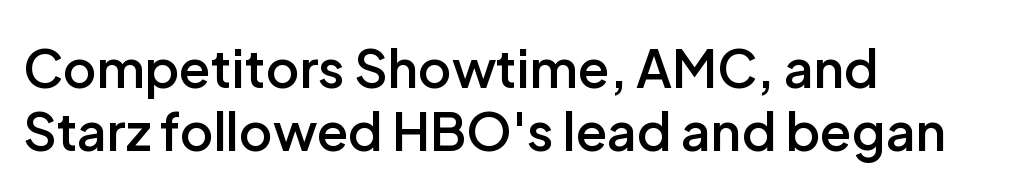
{"serif": "no", "italic": "no", "bold": "semi", "weight": "semibold", "width": "normal", "stroke_contrast": "low", "x_height": "medium", "monospaced": "no", "underline": "no", "align": "left", "line_spacing_ratio": 1.22, "letter_spacing": "normal", "letter_spacing_em": 0.0, "glyph_px": 52}
